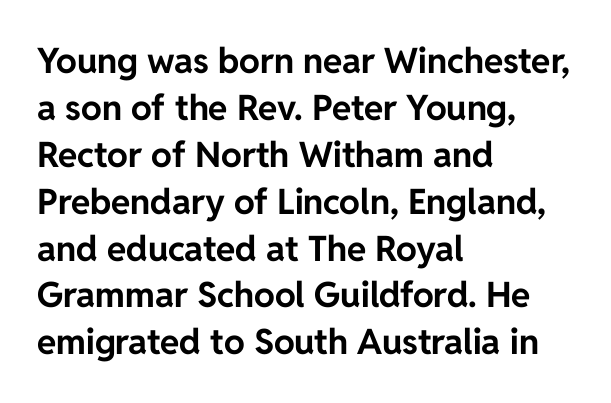
{"serif": "no", "italic": "no", "bold": "yes", "weight": "bold", "width": "normal", "stroke_contrast": "low", "x_height": "medium", "monospaced": "no", "underline": "no", "align": "left", "line_spacing": "normal", "line_spacing_ratio": 1.34, "letter_spacing": "normal", "letter_spacing_em": 0.0, "glyph_px": 35}
